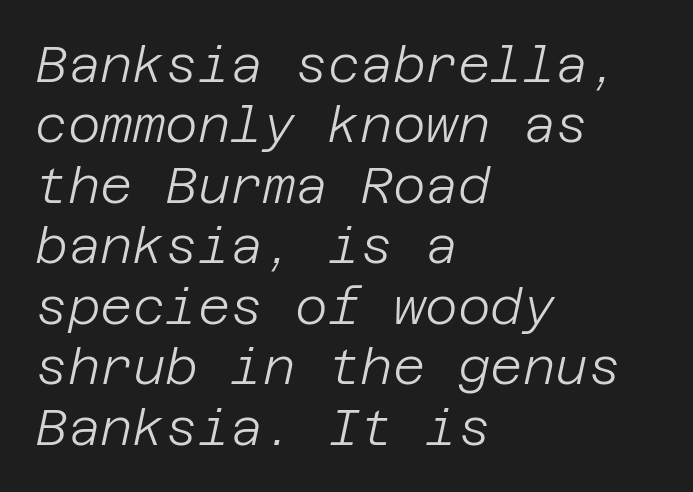
The image shows 50 px light type, italic (leaning right); set left-aligned, line spacing 1.21x, normal letter spacing, not underlined; low stroke contrast and a large x-height.
